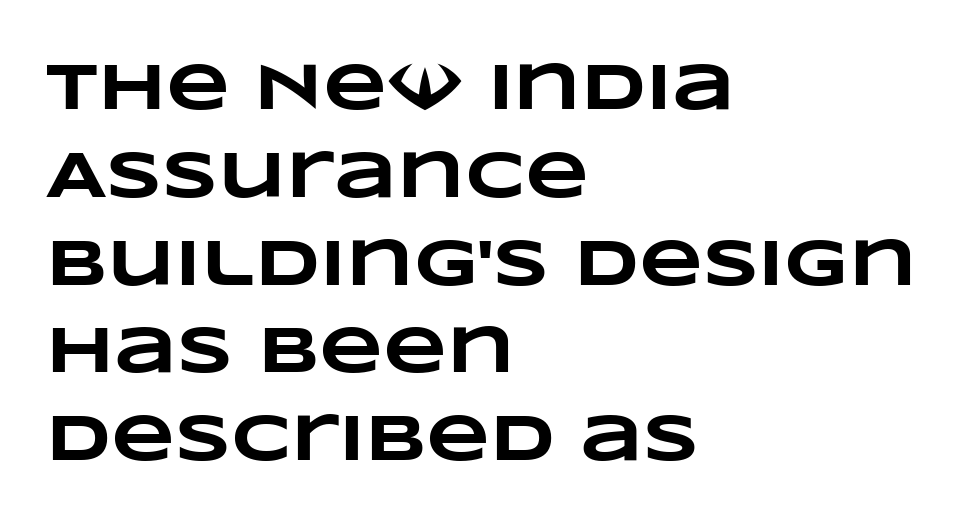
The image shows 66 px heavy, wide type; set left-aligned, normal line spacing (1.33x), normal letter spacing, not underlined; low stroke contrast and a large x-height.
